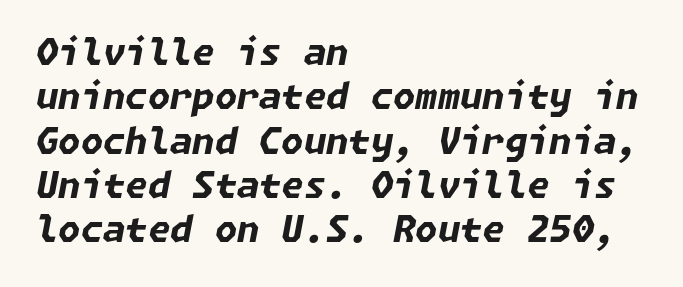
These lines keep a tight, regular rhythm from letter to letter. Set as a true bold cut, around the 700 mark. Plain, unruled lines of type. In terms of posture, this sample is oblique. Visually the block forms a straight wall on the left and a jagged coastline on the right.
